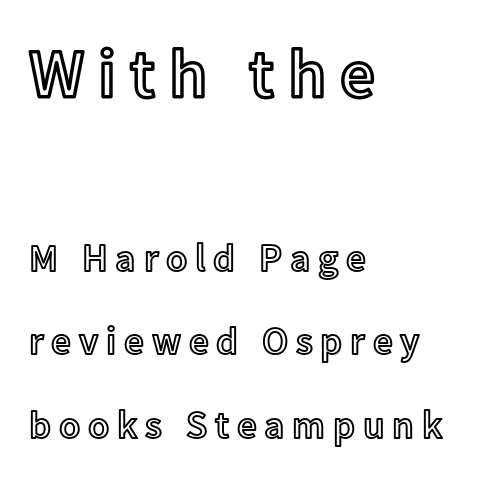
{"italic": "no", "width": "normal", "x_height": "medium", "monospaced": "no", "underline": "no", "align": "left", "line_spacing": "loose", "line_spacing_ratio": 2.14, "letter_spacing": "wide", "letter_spacing_em": 0.2, "larger_block": "first", "size_ratio": 1.77, "glyph_px": 69}
